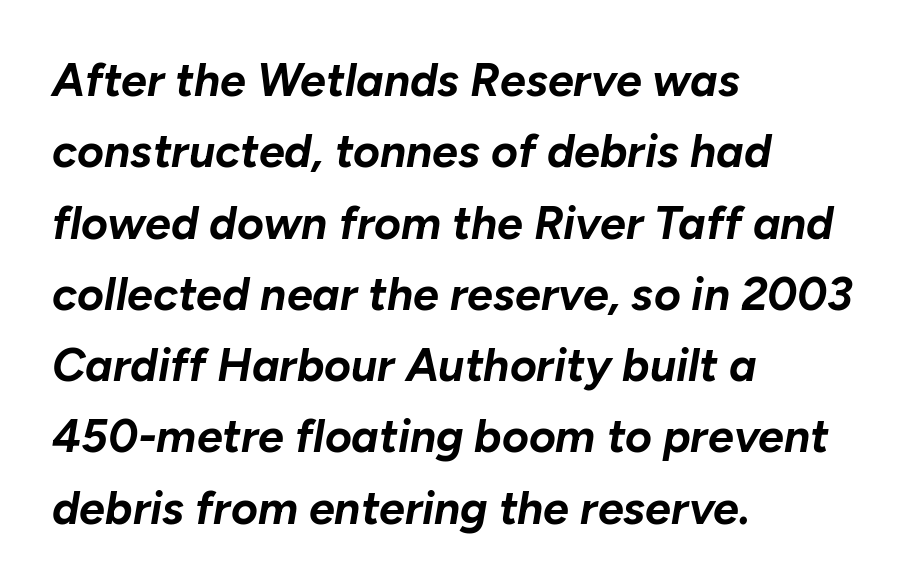
Q: Is the text bold? A: Yes.
Q: Is the text italic (slanted)? A: Yes, it leans right by about 10 degrees.
Q: Is the text underlined? A: No.
Q: How is the paragraph aligned? A: Left-aligned.
Q: Is the spacing between letters normal or unusually wide? A: Normal.
Q: Is the spacing between lines tight, normal or loose? A: Normal.
Q: Width (condensed, normal, or wide)? A: Normal.
Q: Stroke contrast? A: Low.
Q: x-height? A: Medium.
Q: Monospaced? A: No.
